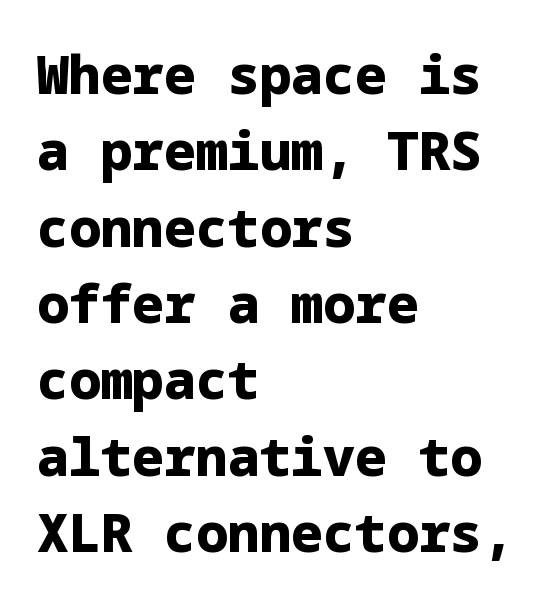
{"serif": "no", "italic": "no", "bold": "yes", "weight": "heavy", "width": "normal", "stroke_contrast": "low", "x_height": "medium", "underline": "no", "align": "left", "line_spacing": "normal", "line_spacing_ratio": 1.44, "letter_spacing": "normal", "letter_spacing_em": 0.0, "glyph_px": 53}
